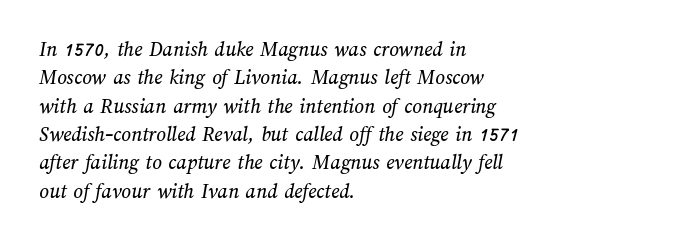
The image shows 21 px text type; set left-aligned, normal line spacing (1.35x), normal letter spacing, not underlined.
